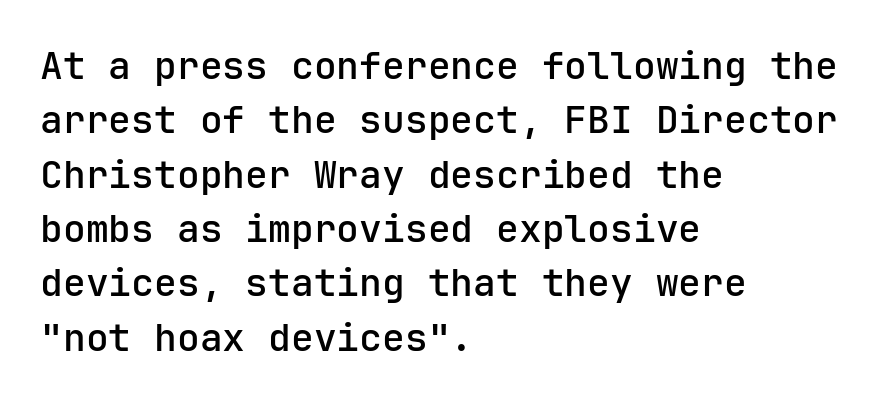
{"serif": "no", "italic": "no", "bold": "semi", "weight": "semibold", "width": "normal", "stroke_contrast": "low", "x_height": "medium", "underline": "no", "align": "left", "line_spacing": "normal", "line_spacing_ratio": 1.43, "letter_spacing": "normal", "letter_spacing_em": 0.0, "glyph_px": 38}
